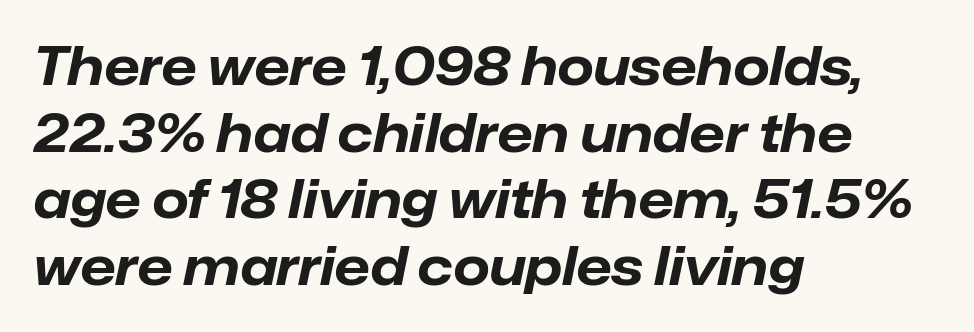
{"italic": "yes", "lean": "right", "slant_degrees": 12, "bold": "yes", "weight": "bold", "width": "normal", "stroke_contrast": "low", "x_height": "medium", "monospaced": "no", "underline": "no", "align": "left", "line_spacing": "normal", "line_spacing_ratio": 1.28, "letter_spacing": "normal", "letter_spacing_em": 0.0, "glyph_px": 52}
